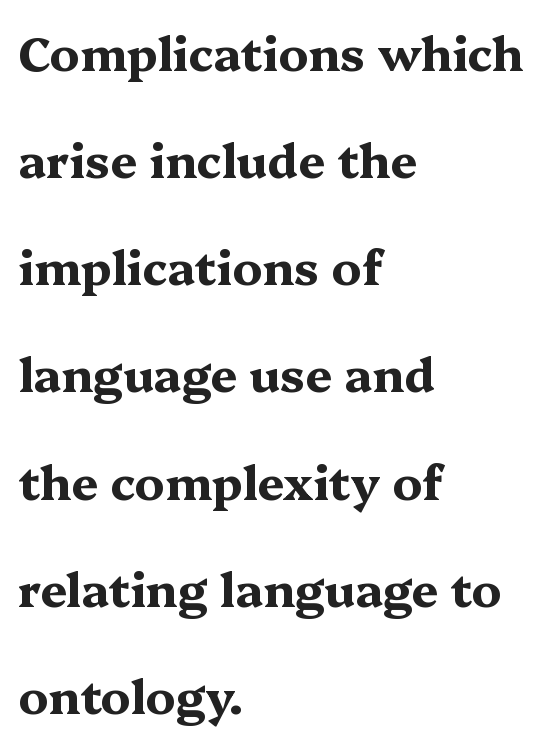
The image shows 47 px bold, wide serif type, upright; set left-aligned, loose line spacing (2.28x), normal letter spacing, not underlined; medium stroke contrast and a medium x-height.
